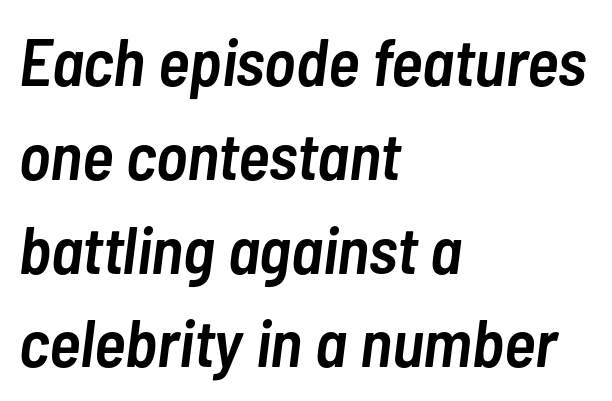
The image shows 67 px semibold, condensed type, italic (leaning right); set left-aligned, normal line spacing (1.4x), normal letter spacing, not underlined; low stroke contrast and a medium x-height.
